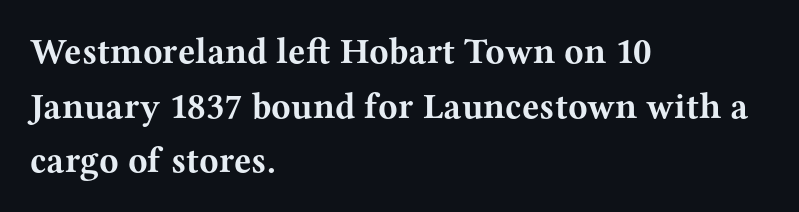
{"serif": "yes", "italic": "no", "bold": "yes", "weight": "bold", "width": "wide", "stroke_contrast": "medium", "x_height": "medium", "monospaced": "no", "underline": "no", "align": "left", "line_spacing": "normal", "line_spacing_ratio": 1.52, "letter_spacing": "normal", "letter_spacing_em": 0.0, "glyph_px": 36}
